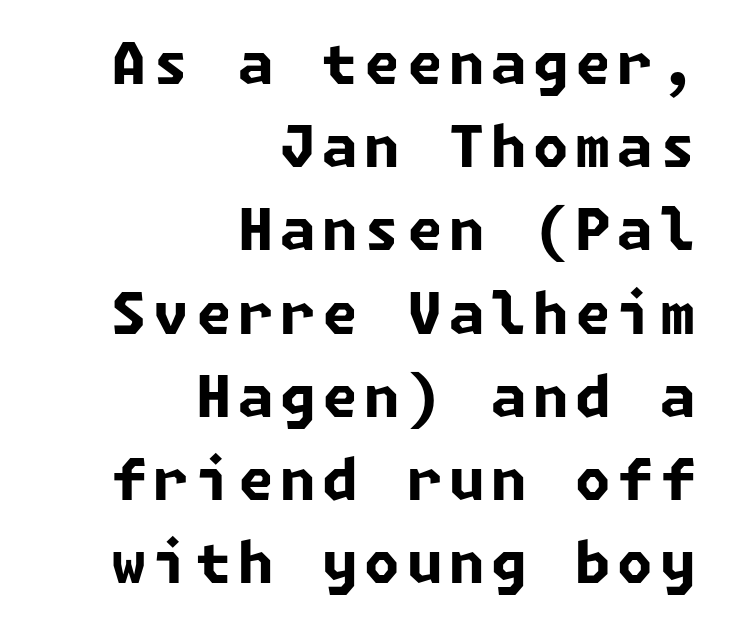
{"serif": "no", "bold": "yes", "weight": "bold", "width": "normal", "stroke_contrast": "low", "x_height": "medium", "underline": "no", "align": "right", "line_spacing": "normal", "line_spacing_ratio": 1.46, "glyph_px": 57}
